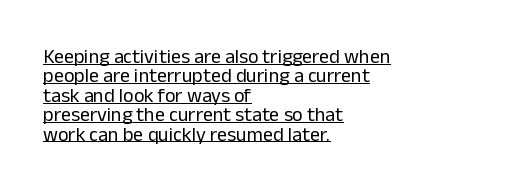
The image shows 20 px text type, upright; set left-aligned, tight line spacing (0.97x), normal letter spacing, underlined.
